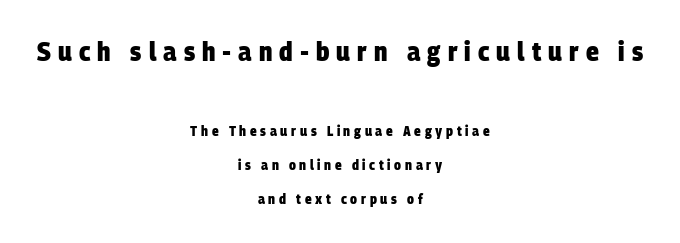
No word sits above an underline. Set as a true bold cut, around the 700 mark. Glyph-to-glyph distance is far greater than everyday printed text. The compositor balanced each line on the midline. In this sample the first text group is rendered at the bigger scale.
